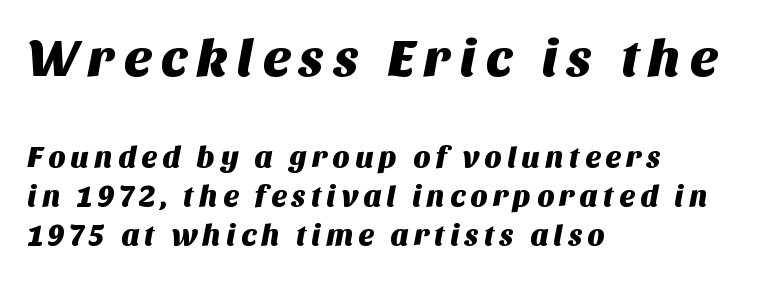
Q: Is the typeface a serif or a sans-serif typeface? A: Sans-serif.
Q: Is the text underlined? A: No.
Q: How is the paragraph aligned? A: Left-aligned.
Q: Is the spacing between lines tight, normal or loose? A: Normal.
Q: Which block of text is set in a larger size, the first (top) or the second (bottom)? A: The first (top) one.
Q: Width (condensed, normal, or wide)? A: Normal.
Q: Stroke contrast? A: Medium.
Q: x-height? A: Large.
Q: Monospaced? A: No.
